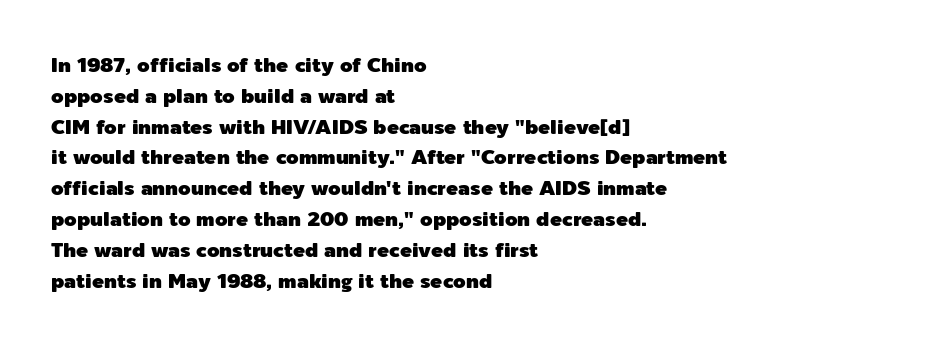
Letter spacing: default. This rendering uses left alignment, leaving the right contour irregular. The axis of the letterforms is exactly vertical. Evenly set lines give the paragraph a standard silhouette.
